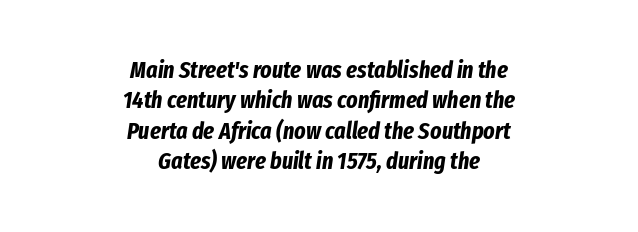
{"italic": "yes", "lean": "right", "slant_degrees": 8, "bold": "yes", "underline": "no", "align": "center", "line_spacing": "normal", "line_spacing_ratio": 1.27, "letter_spacing": "normal", "letter_spacing_em": 0.0, "glyph_px": 24}
